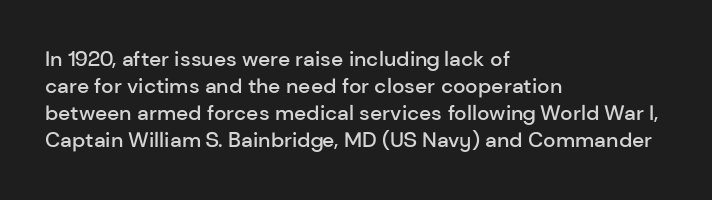
The typography opts for an upright posture over an oblique one. The typesetting leans somewhat heavy: a semibold. Look at the tracking — it's just the regular setting, nothing added. Bare-footed words on every line. Summary of vertical rhythm: regular, with standard interline spacing. The paragraph shown leans on its left margin.
